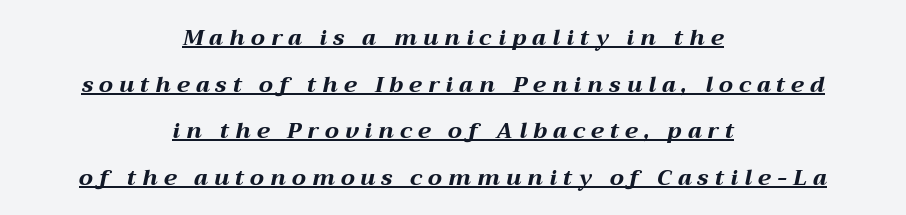
A continuous stroke trails under the words, as in a hyperlink. Honestly, the letter spacing is so wide it's the main thing you notice. This sample is center-justified, so both line endings float freely. Heavy, bold letterforms. The specimen reads as italic at a glance.
